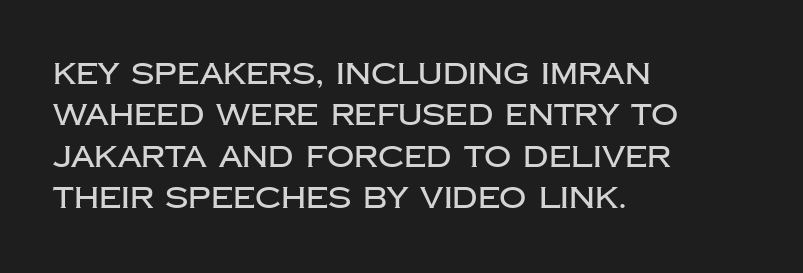
{"serif": "no", "italic": "no", "width": "normal", "stroke_contrast": "low", "x_height": "large", "monospaced": "no", "underline": "no", "align": "left", "line_spacing": "normal", "line_spacing_ratio": 1.38, "letter_spacing": "normal", "letter_spacing_em": 0.0, "glyph_px": 30}
